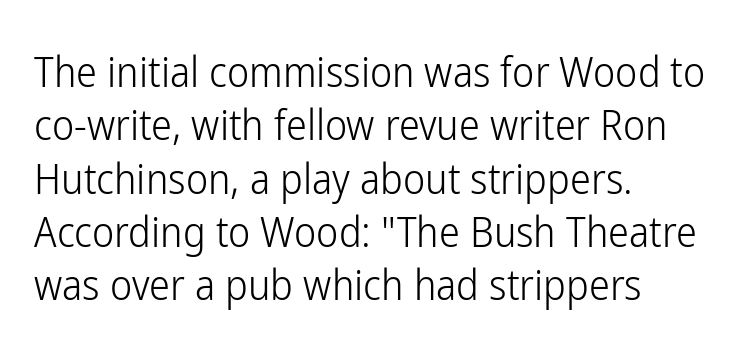
The words here are not underlined. Classification — sans serif. Visually the block forms a straight wall on the left and a jagged coastline on the right. Counters stay open thanks to moderate or lighter strokes.
